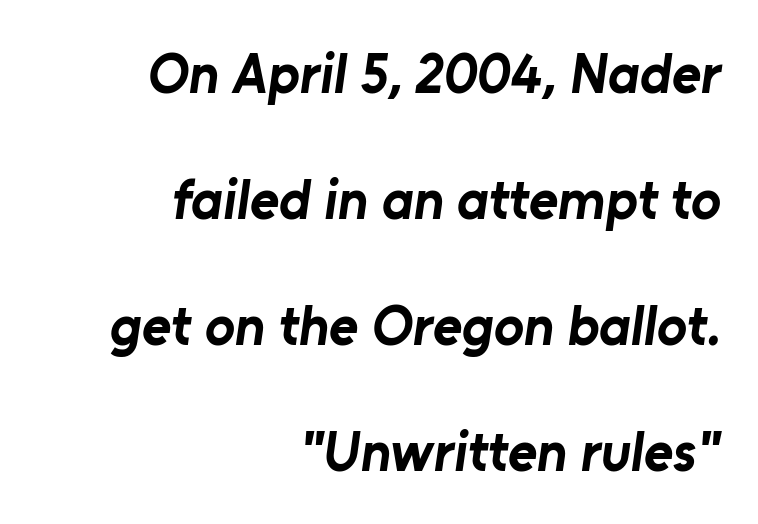
Q: Is the text bold? A: Yes.
Q: Is the typeface a serif or a sans-serif typeface? A: Sans-serif.
Q: Is the text underlined? A: No.
Q: How is the paragraph aligned? A: Right-aligned.
Q: Is the spacing between letters normal or unusually wide? A: Normal.
Q: Is the spacing between lines tight, normal or loose? A: Loose.
Q: Width (condensed, normal, or wide)? A: Normal.
Q: Stroke contrast? A: Low.
Q: x-height? A: Medium.
Q: Monospaced? A: No.
